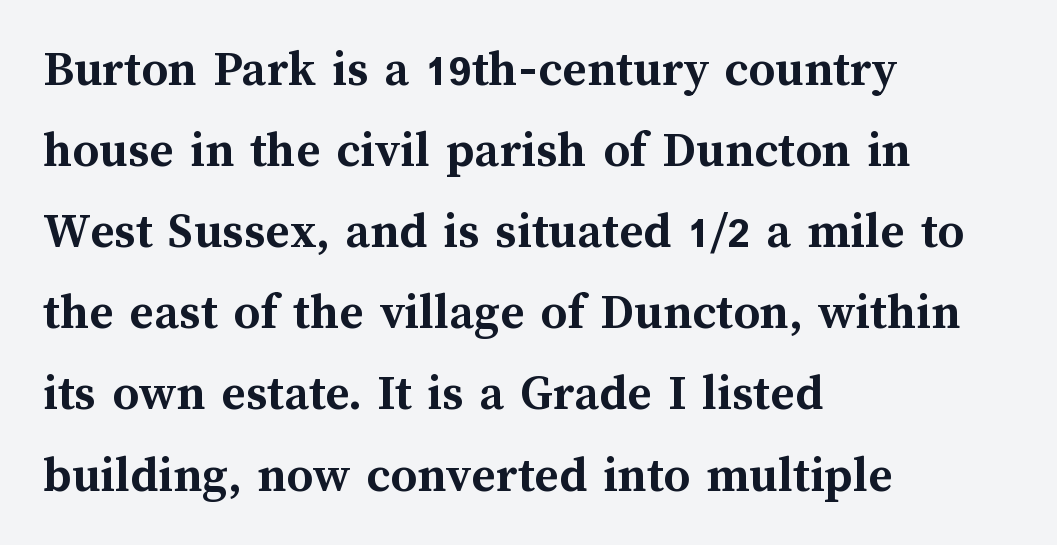
Varying glyph widths throughout — classic text-font behaviour. Every letter is thick-stroked: bold, no question. Casual observation: everything's shoved over to the left. The space beneath each line is pristine and unruled.
